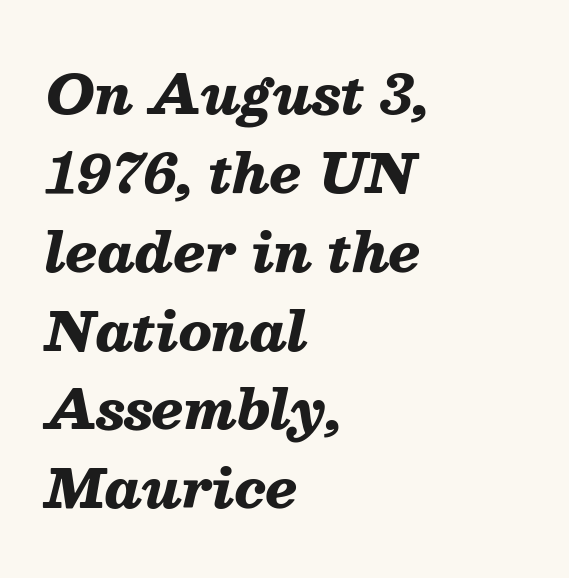
The image shows 54 px heavy type, italic (leaning right); set left-aligned, normal line spacing (1.46x), normal letter spacing, not underlined; medium stroke contrast and a medium x-height.
